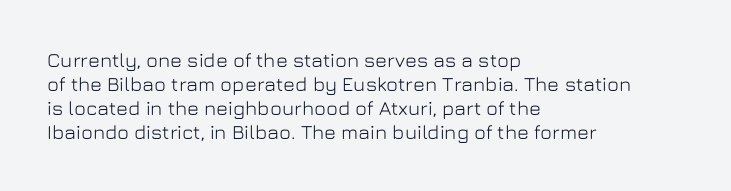
Q: Is the text italic (slanted)? A: No, it is upright.
Q: Is the text underlined? A: No.
Q: How is the paragraph aligned? A: Left-aligned.
Q: Is the spacing between letters normal or unusually wide? A: Normal.
